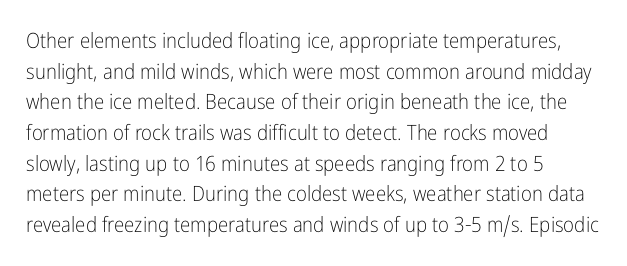
The strip under each line holds only bare page. The lines in this sample share a left origin and differ only in where they stop. The block of text has a typical density, with ordinary space between rows. A typesetter would call this zero additional tracking. Each stroke keeps to a modest, everyday thickness or less. Style check: upright.
